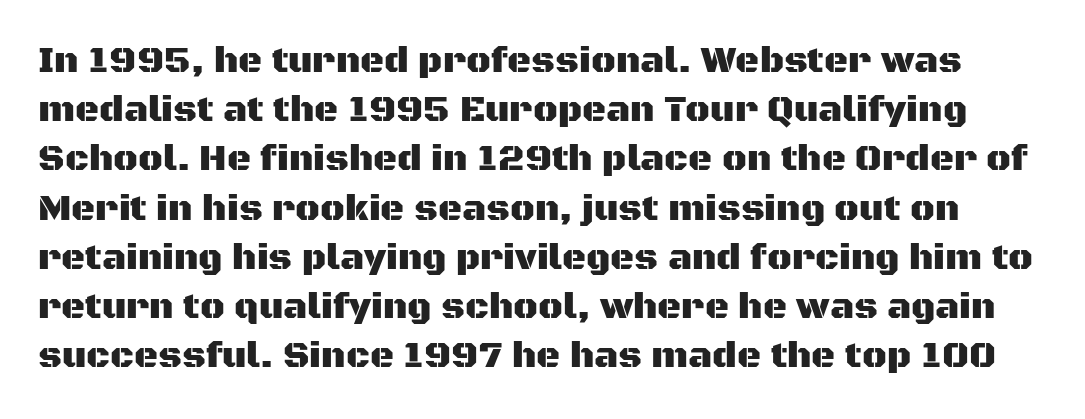
Interline gaps are of average width in this sample. The rendering shows plain stroke endings on the letterforms — a sans-serif design. The axis of the letterforms is exactly vertical. This rendering features lettering with no underline. Standard letterfit; no display-style spreading of the glyphs.
